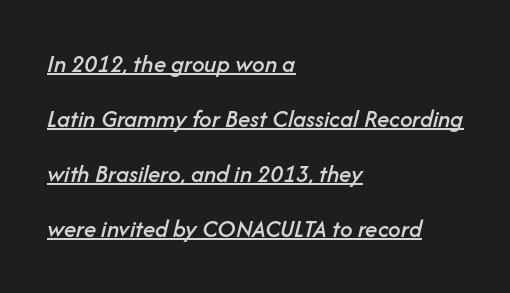
Q: Is the text italic (slanted)? A: Yes, it leans right by about 14 degrees.
Q: Is the text underlined? A: Yes.
Q: How is the paragraph aligned? A: Left-aligned.
Q: Is the spacing between letters normal or unusually wide? A: Normal.
Q: Is the spacing between lines tight, normal or loose? A: Loose.
